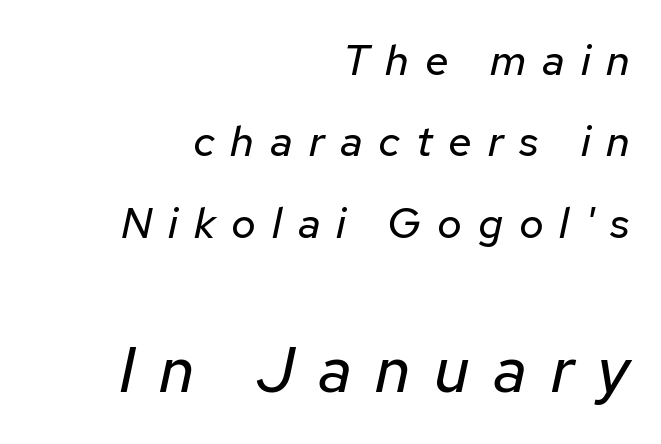
Check the space under the baseline: it is left empty. The second block has been scaled up relative to the first. The letters advance in unequal steps, a hallmark of proportional type. Compared with a typical body face, this is equally light or lighter still. Substantial extra tracking has been applied to these lines. The paragraph shown leans on its right margin.
